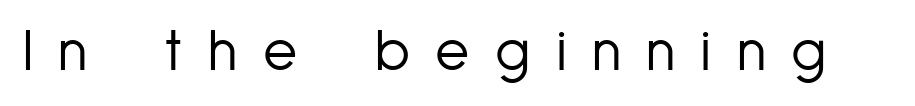
The image shows 59 px light, condensed sans-serif type, upright; set unusually wide letter spacing (+0.43 em), not underlined; low stroke contrast and a medium x-height.
